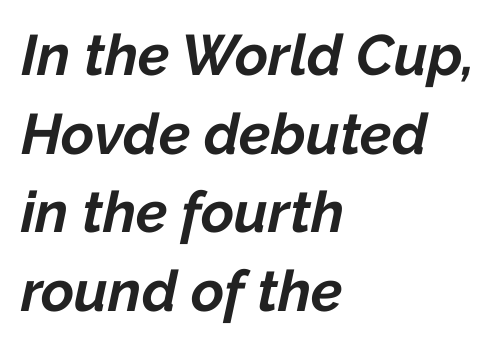
{"italic": "yes", "lean": "right", "slant_degrees": 12, "bold": "yes", "weight": "bold", "width": "normal", "stroke_contrast": "low", "x_height": "medium", "monospaced": "no", "underline": "no", "align": "left", "line_spacing": "normal", "line_spacing_ratio": 1.38, "letter_spacing": "normal", "letter_spacing_em": 0.0, "glyph_px": 57}
